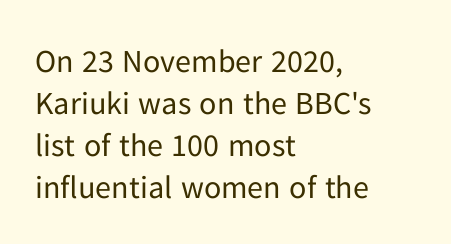
The image shows 32 px regular-weight sans-serif type, upright; set left-aligned, normal line spacing (1.31x), normal letter spacing, not underlined; low stroke contrast and a medium x-height.
